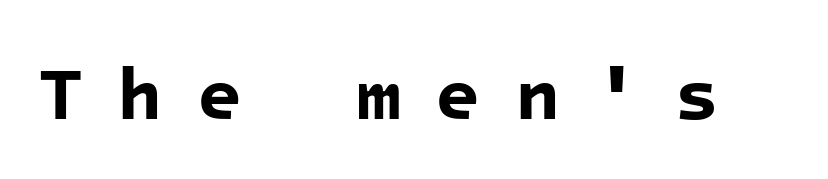
Q: Is the text bold? A: Yes.
Q: Is the typeface a serif or a sans-serif typeface? A: Sans-serif.
Q: Is the text underlined? A: No.
Q: Is the spacing between letters normal or unusually wide? A: Unusually wide.
Q: Width (condensed, normal, or wide)? A: Normal.
Q: Stroke contrast? A: Low.
Q: x-height? A: Medium.
Q: Monospaced? A: Yes.
